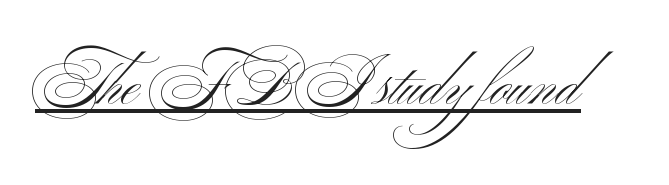
The lettering is marked with a stroke running underneath it. Compared with a typical body face, this is equally light or lighter still. You could call the tracking neutral — neither tight nor loose. The face used here is proportionally spaced, like ordinary book or web type. Check where the strokes stop: nothing finishes them off — pure sans.
